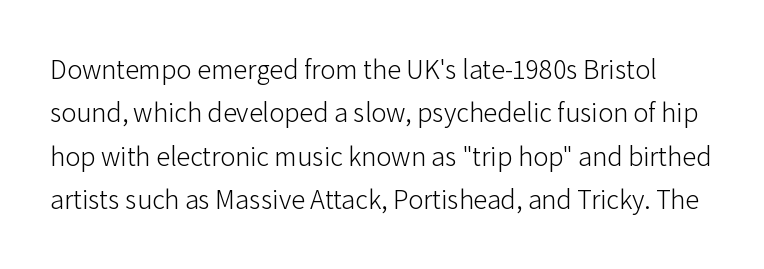
The image shows 28 px light sans-serif type, upright; set normal line spacing (1.55x), normal letter spacing, not underlined; low stroke contrast and a medium x-height.
